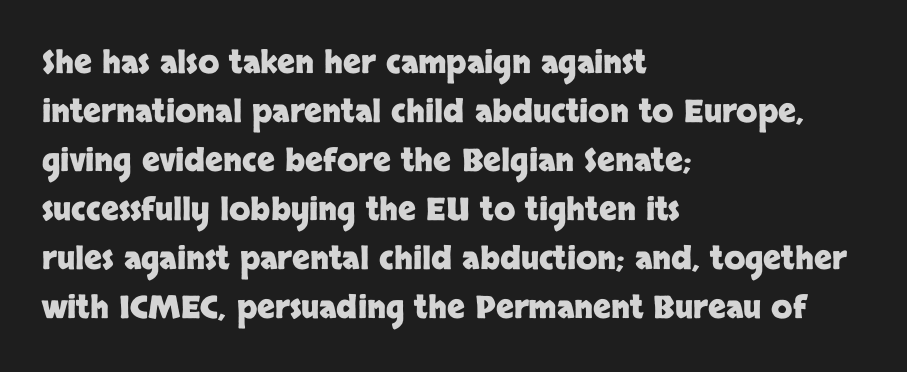
The image shows 31 px heavy sans-serif type, upright; set left-aligned, normal line spacing (1.58x), normal letter spacing, not underlined; low stroke contrast and a large x-height.
